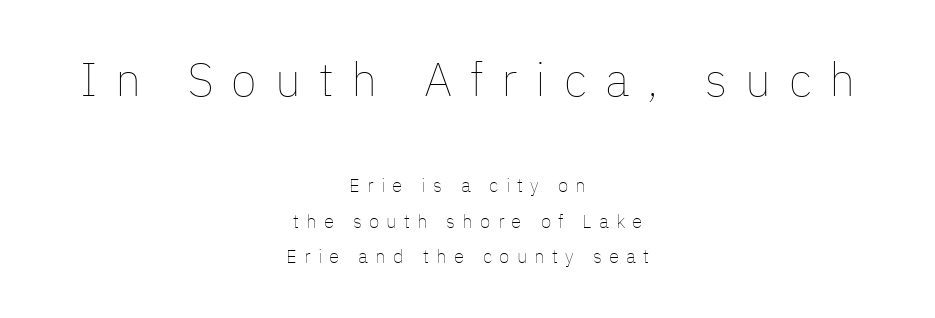
The image shows 47 px thin type, upright; set centered, line spacing 1.88x, unusually wide letter spacing (+0.38 em), not underlined; the first (top) block is 2.47x larger; low stroke contrast and a medium x-height.
